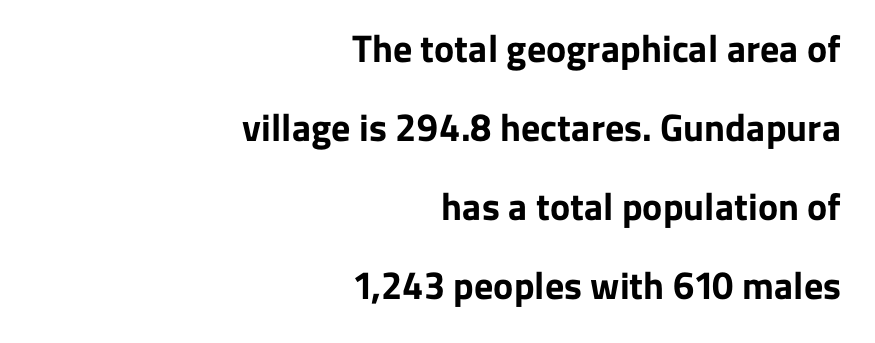
The vertical gap from one line to the next is large. How heavy is the stroke? Heavy — this is a bold. Posture: vertical. Alignment: flush right. Descenders are the only things crossing below the line.
